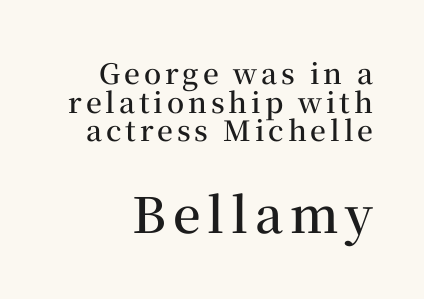
Q: Is the text bold? A: Semi-bold.
Q: Is the text italic (slanted)? A: No, it is upright.
Q: Is the typeface a serif or a sans-serif typeface? A: Serif.
Q: Is the text underlined? A: No.
Q: Is the spacing between lines tight, normal or loose? A: Tight.
Q: Which block of text is set in a larger size, the first (top) or the second (bottom)? A: The second (bottom) one.
Q: Width (condensed, normal, or wide)? A: Normal.
Q: Stroke contrast? A: Medium.
Q: x-height? A: Medium.
Q: Monospaced? A: No.
